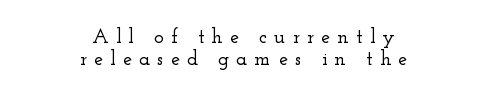
{"italic": "no", "underline": "no", "align": "center", "line_spacing": "tight", "line_spacing_ratio": 1.1, "letter_spacing": "wide", "letter_spacing_em": 0.36, "glyph_px": 20}
